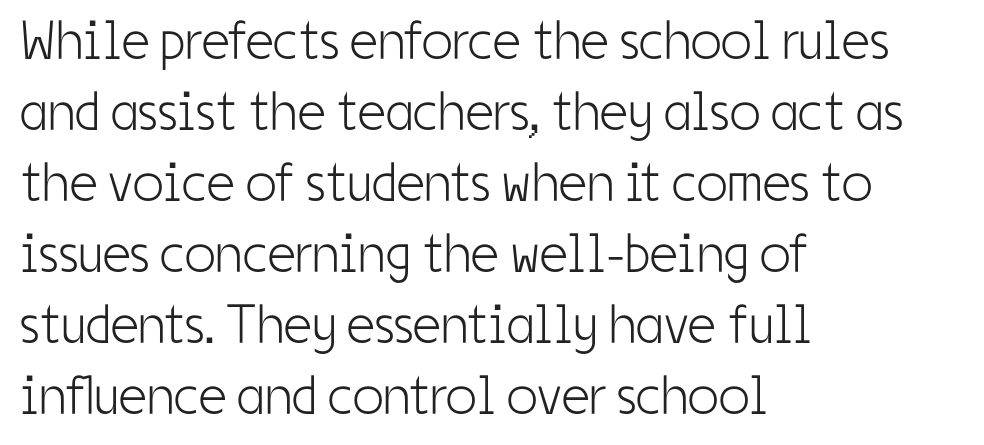
{"serif": "no", "italic": "no", "bold": "no", "weight": "light", "width": "condensed", "stroke_contrast": "low", "x_height": "medium", "monospaced": "no", "underline": "no", "align": "left", "line_spacing": "normal", "line_spacing_ratio": 1.29, "letter_spacing": "normal", "letter_spacing_em": 0.0, "glyph_px": 55}
